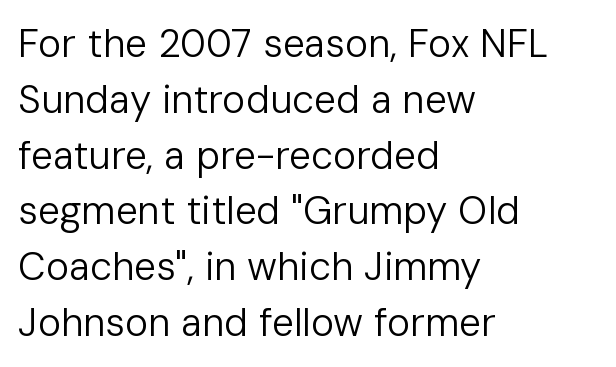
Q: Is the text bold? A: No.
Q: Is the text italic (slanted)? A: No, it is upright.
Q: Is the typeface a serif or a sans-serif typeface? A: Sans-serif.
Q: Is the text underlined? A: No.
Q: How is the paragraph aligned? A: Left-aligned.
Q: Is the spacing between letters normal or unusually wide? A: Normal.
Q: Is the spacing between lines tight, normal or loose? A: Normal.
Q: Width (condensed, normal, or wide)? A: Normal.
Q: Stroke contrast? A: Low.
Q: x-height? A: Medium.
Q: Monospaced? A: No.
